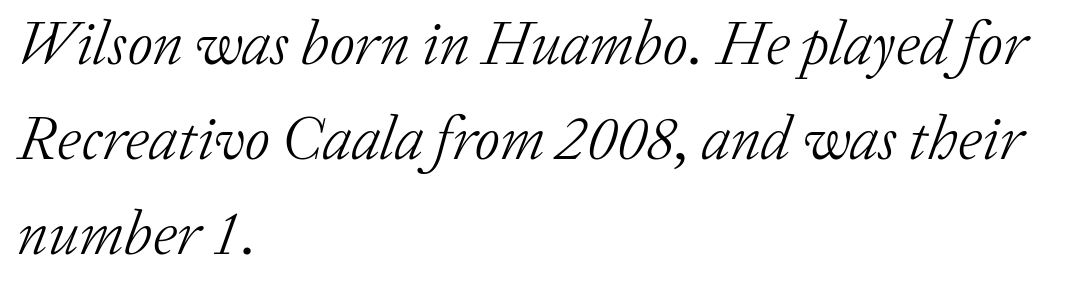
Horizontally, the lines are justified to the leading edge only. Each row of text sits above clean, open space. These lines are composed in type with serifs. The weight would be labelled regular, book, light, or lighter still. The rows are spaced the way most documents space them.
